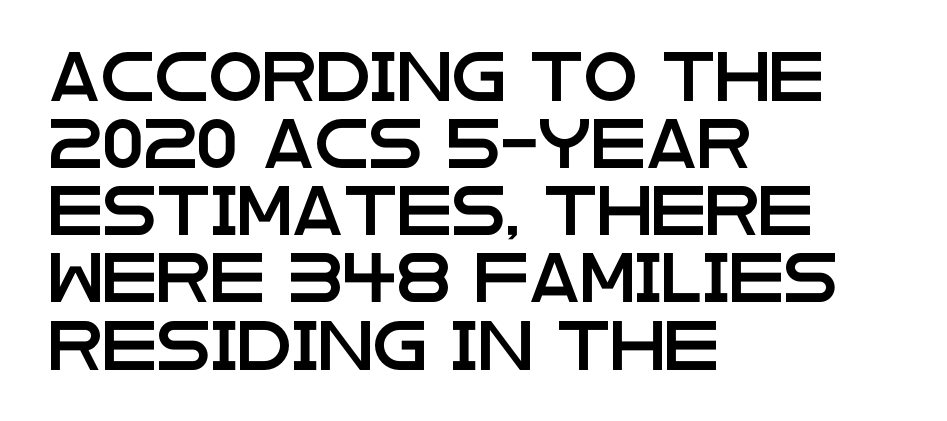
Q: Is the text italic (slanted)? A: No, it is upright.
Q: Is the typeface a serif or a sans-serif typeface? A: Sans-serif.
Q: Is the text underlined? A: No.
Q: How is the paragraph aligned? A: Left-aligned.
Q: Is the spacing between letters normal or unusually wide? A: Normal.
Q: Is the spacing between lines tight, normal or loose? A: Normal.
Q: Width (condensed, normal, or wide)? A: Wide.
Q: Stroke contrast? A: Low.
Q: x-height? A: Large.
Q: Monospaced? A: No.
